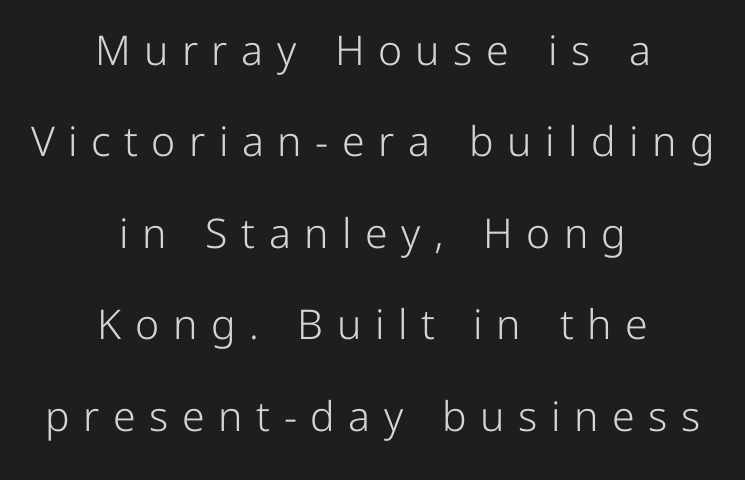
The image shows 41 px light sans-serif type, upright; set centered, loose line spacing (2.23x), unusually wide letter spacing (+0.33 em), not underlined; low stroke contrast and a medium x-height.
